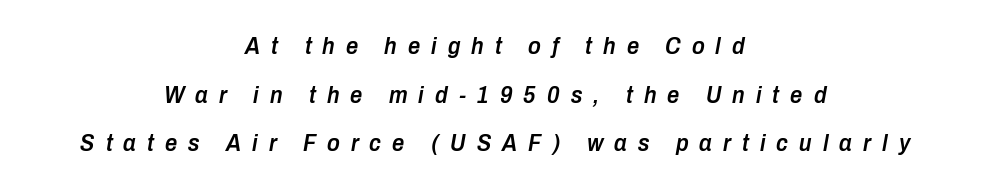
The image shows 24 px text type, italic (leaning right); set centered, loose line spacing (2.03x), unusually wide letter spacing (+0.46 em), not underlined.
